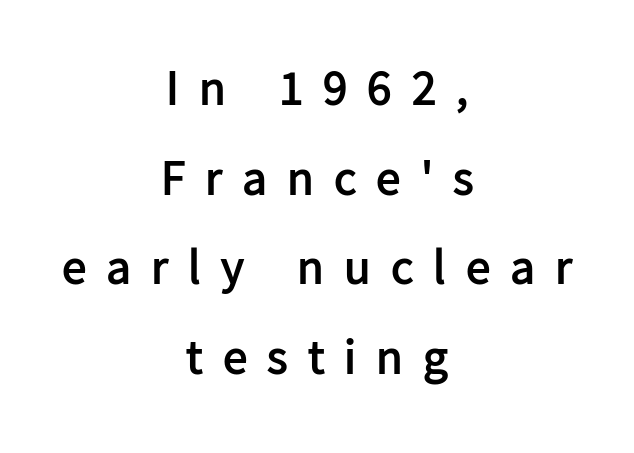
Notice how thick the strokes are: this is what a full bold looks like. No word sits above an underline. It's the straight-up-and-down kind of type. The face used here is proportionally spaced, like ordinary book or web type. A sans-serif font was chosen for this passage.
